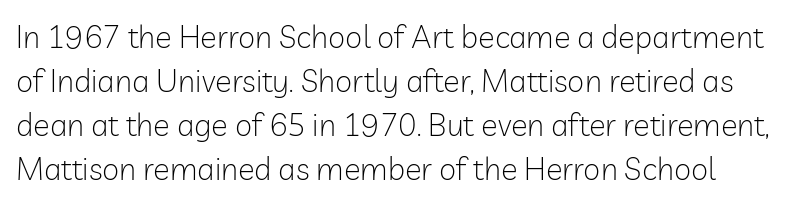
Q: Is the text bold? A: No.
Q: Is the text italic (slanted)? A: No, it is upright.
Q: Is the typeface a serif or a sans-serif typeface? A: Sans-serif.
Q: Is the text underlined? A: No.
Q: Is the spacing between letters normal or unusually wide? A: Normal.
Q: Is the spacing between lines tight, normal or loose? A: Normal.
Q: Width (condensed, normal, or wide)? A: Normal.
Q: Stroke contrast? A: Low.
Q: x-height? A: Medium.
Q: Monospaced? A: No.
